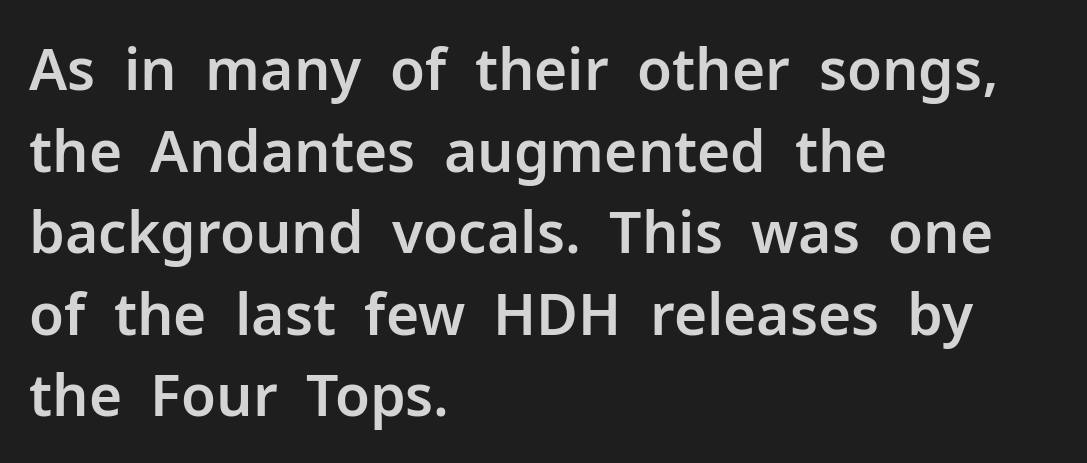
All the whitespace from short lines collects on the right. Check the space under the baseline: it is left empty. These lines were composed using upright roman letters. A typesetter would call this proportional, since set widths differ per character. Normally led — the rows are evenly, conventionally spaced.
